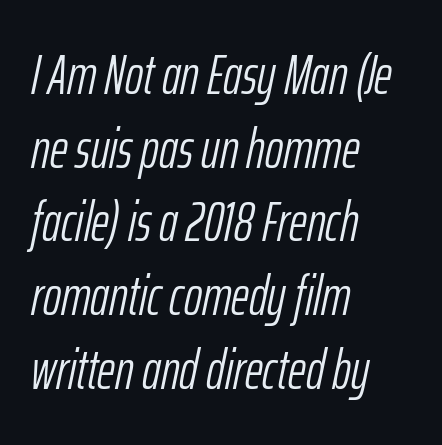
The image shows 55 px light, condensed type, italic (leaning right); set left-aligned, normal line spacing (1.34x), normal letter spacing, not underlined; low stroke contrast and a medium x-height.
